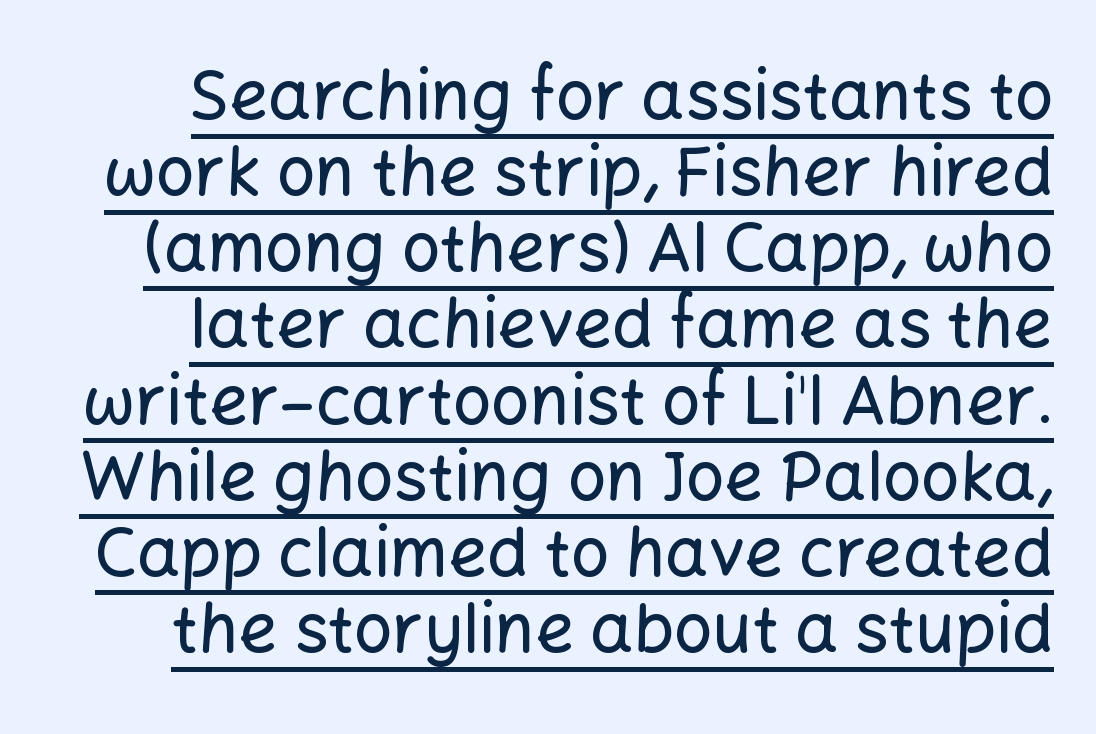
{"serif": "no", "italic": "no", "width": "normal", "stroke_contrast": "low", "x_height": "medium", "monospaced": "no", "underline": "yes", "line_spacing": "tight", "line_spacing_ratio": 1.12, "letter_spacing": "normal", "letter_spacing_em": 0.0, "glyph_px": 68}
